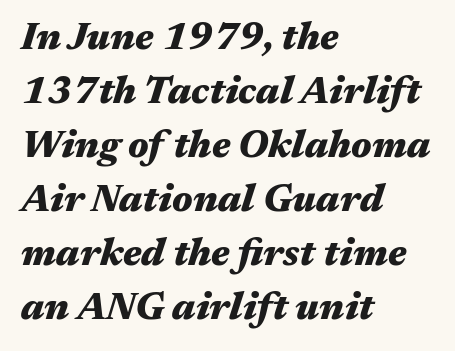
{"italic": "yes", "lean": "right", "slant_degrees": 17, "bold": "yes", "weight": "heavy", "width": "wide", "stroke_contrast": "medium", "x_height": "medium", "monospaced": "no", "underline": "no", "align": "left", "line_spacing": "normal", "line_spacing_ratio": 1.42, "letter_spacing": "normal", "letter_spacing_em": 0.0, "glyph_px": 38}
